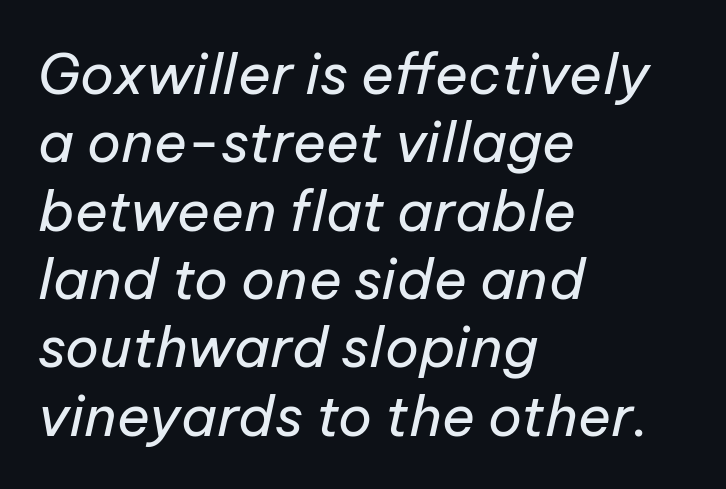
You can tell it's italic because the verticals aren't actually vertical. These lines are rendered in a variable-pitch font. What stands out about the letter spacing? Nothing — it is the standard amount. Anything drawn beneath the words? Only blank space. The weight tops out at a normal text grade.
